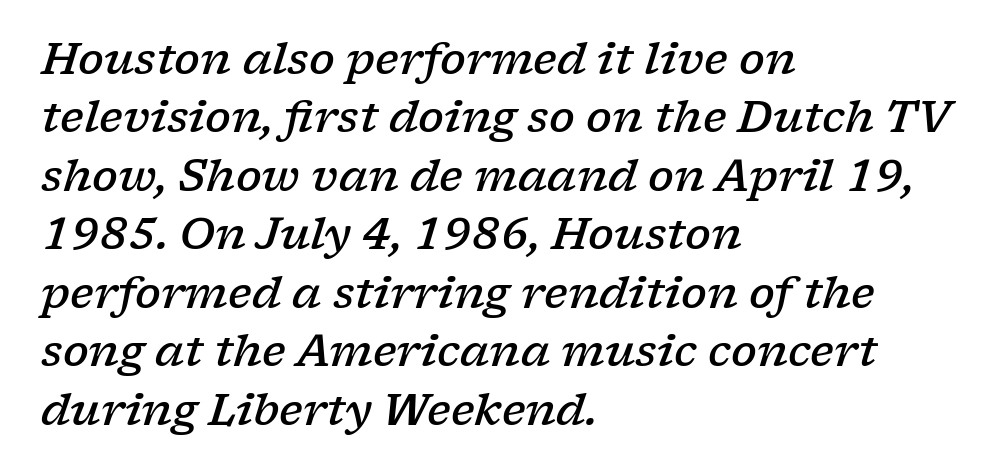
{"serif": "yes", "italic": "yes", "lean": "right", "slant_degrees": 17, "bold": "semi", "weight": "semibold", "width": "wide", "stroke_contrast": "low", "x_height": "medium", "monospaced": "no", "underline": "no", "align": "left", "line_spacing": "normal", "line_spacing_ratio": 1.36, "letter_spacing": "normal", "letter_spacing_em": 0.0, "glyph_px": 43}
